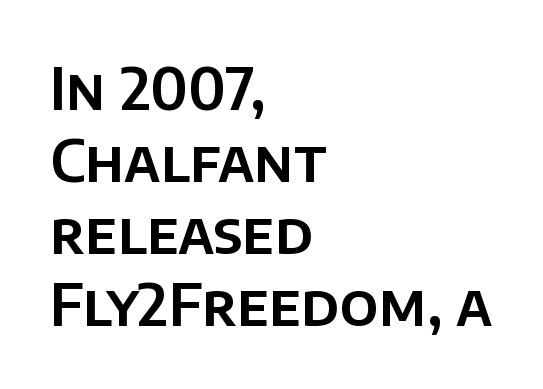
{"serif": "no", "italic": "no", "width": "normal", "stroke_contrast": "low", "x_height": "large", "monospaced": "no", "underline": "no", "align": "left", "line_spacing_ratio": 1.24, "letter_spacing": "normal", "letter_spacing_em": 0.0, "glyph_px": 58}
